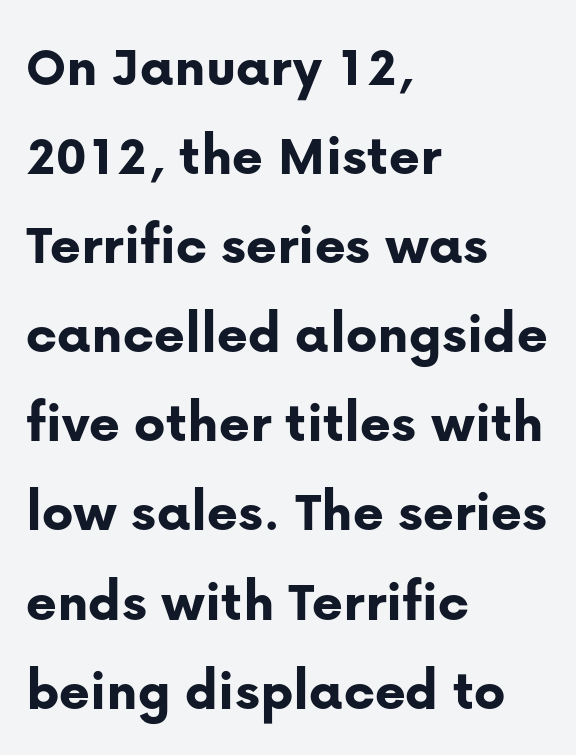
{"serif": "no", "italic": "no", "bold": "yes", "weight": "bold", "width": "normal", "stroke_contrast": "low", "x_height": "medium", "monospaced": "no", "underline": "no", "align": "left", "line_spacing": "normal", "line_spacing_ratio": 1.51, "letter_spacing": "normal", "letter_spacing_em": 0.0, "glyph_px": 59}
